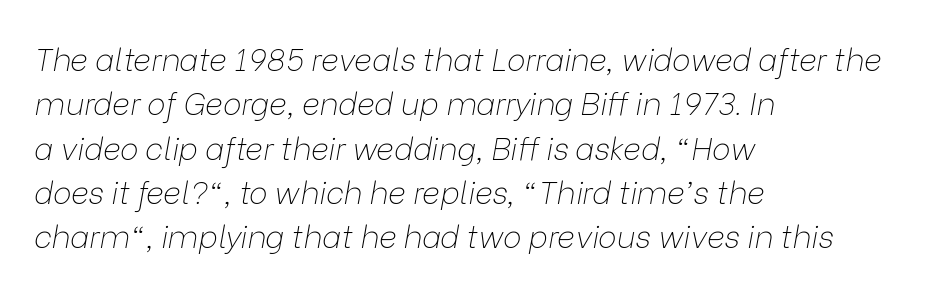
{"italic": "yes", "lean": "right", "slant_degrees": 9, "bold": "no", "weight": "thin", "width": "normal", "stroke_contrast": "low", "x_height": "medium", "monospaced": "no", "underline": "no", "align": "left", "line_spacing": "normal", "line_spacing_ratio": 1.43, "letter_spacing": "normal", "letter_spacing_em": 0.0, "glyph_px": 31}
